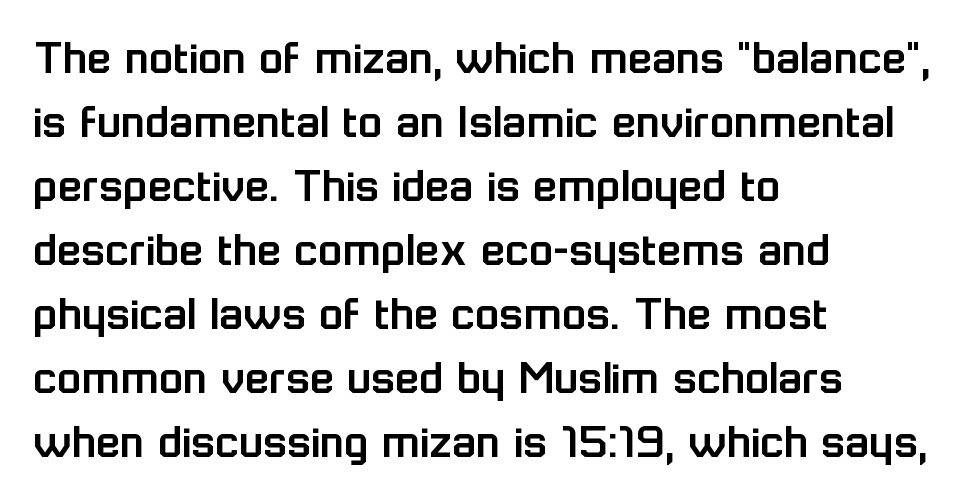
The axis of the letterforms is exactly vertical. One glance says typical: line gaps are just what's usual. Descender tails drop into unmarked territory. Characters follow at the spacing the type designer built in. In CSS terms this would be text-align: left. Spacing verdict: proportional, widths tailored to each character.
